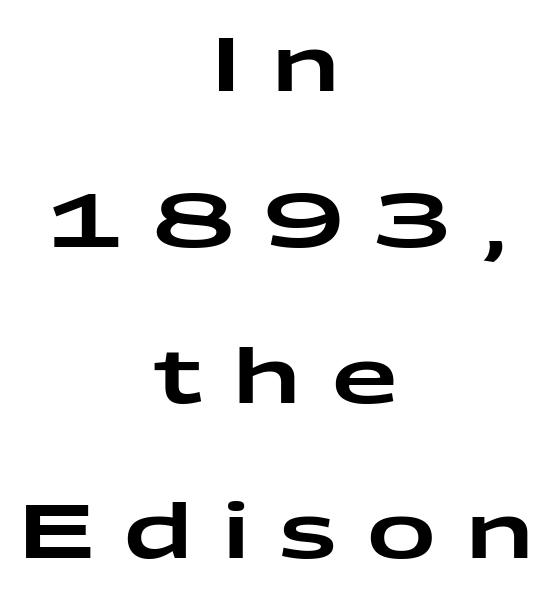
{"serif": "no", "italic": "no", "width": "wide", "stroke_contrast": "low", "x_height": "medium", "monospaced": "no", "underline": "no", "align": "center", "line_spacing": "loose", "line_spacing_ratio": 2.05, "letter_spacing": "wide", "letter_spacing_em": 0.4, "glyph_px": 76}
